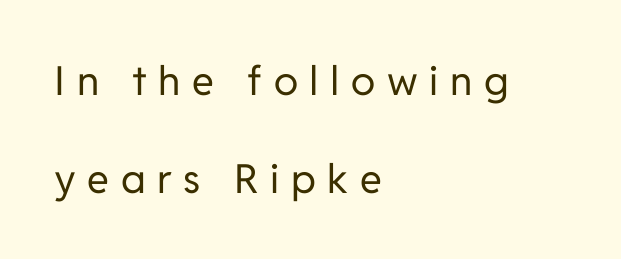
Q: Is the text bold? A: No.
Q: Is the text italic (slanted)? A: No, it is upright.
Q: Is the typeface a serif or a sans-serif typeface? A: Sans-serif.
Q: Is the text underlined? A: No.
Q: How is the paragraph aligned? A: Left-aligned.
Q: Is the spacing between letters normal or unusually wide? A: Unusually wide.
Q: Is the spacing between lines tight, normal or loose? A: Loose.
Q: Width (condensed, normal, or wide)? A: Normal.
Q: Stroke contrast? A: Low.
Q: x-height? A: Medium.
Q: Monospaced? A: No.
